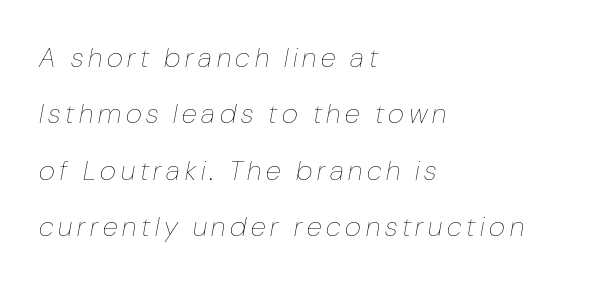
The foot of each line stays bare and open. Notice how the stems are inclined rather than vertical — that's the hallmark of italics. One-word summary of the alignment: left. Character widths vary here, with narrow letters taking less room than wide ones. Weight: regular or lighter. Rows of type keep a wide berth in the vertical direction.
